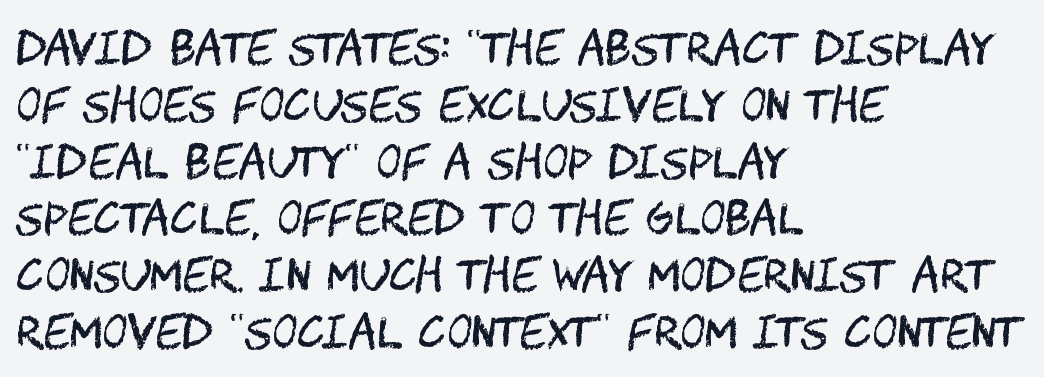
Q: Is the text bold? A: No.
Q: Is the text italic (slanted)? A: No, it is upright.
Q: Is the typeface a serif or a sans-serif typeface? A: Sans-serif.
Q: Is the text underlined? A: No.
Q: How is the paragraph aligned? A: Left-aligned.
Q: Is the spacing between letters normal or unusually wide? A: Normal.
Q: Is the spacing between lines tight, normal or loose? A: Normal.
Q: Width (condensed, normal, or wide)? A: Condensed.
Q: Stroke contrast? A: Medium.
Q: x-height? A: Large.
